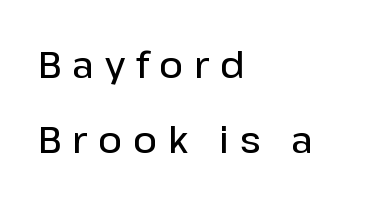
Q: Is the text bold? A: Semi-bold.
Q: Is the text italic (slanted)? A: No, it is upright.
Q: Is the typeface a serif or a sans-serif typeface? A: Sans-serif.
Q: Is the text underlined? A: No.
Q: How is the paragraph aligned? A: Left-aligned.
Q: Is the spacing between letters normal or unusually wide? A: Unusually wide.
Q: Is the spacing between lines tight, normal or loose? A: Loose.
Q: Width (condensed, normal, or wide)? A: Normal.
Q: Stroke contrast? A: Low.
Q: x-height? A: Medium.
Q: Monospaced? A: No.
